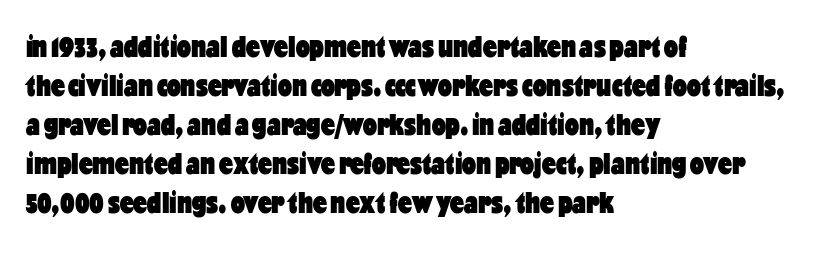
The image shows 31 px heavy, condensed sans-serif type, upright; set left-aligned, normal line spacing (1.26x), normal letter spacing, not underlined; low stroke contrast and a medium x-height.
